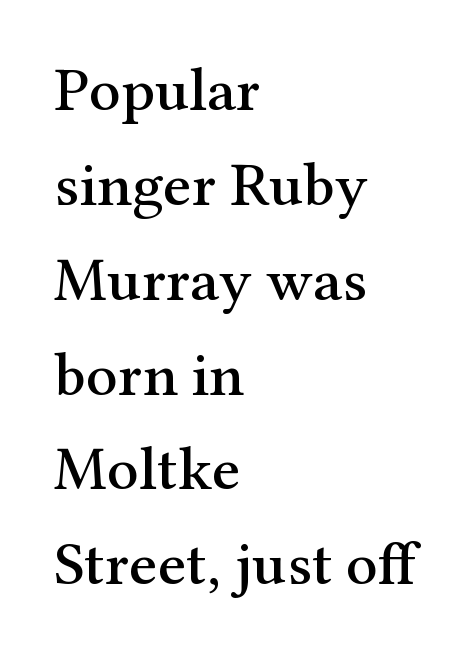
Q: Is the text italic (slanted)? A: No, it is upright.
Q: Is the typeface a serif or a sans-serif typeface? A: Serif.
Q: Is the text underlined? A: No.
Q: How is the paragraph aligned? A: Left-aligned.
Q: Is the spacing between letters normal or unusually wide? A: Normal.
Q: Is the spacing between lines tight, normal or loose? A: Normal.
Q: Width (condensed, normal, or wide)? A: Normal.
Q: Stroke contrast? A: Medium.
Q: x-height? A: Medium.
Q: Monospaced? A: No.
